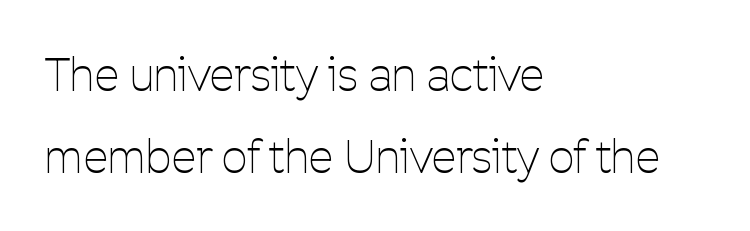
{"serif": "no", "italic": "no", "bold": "no", "weight": "thin", "width": "condensed", "stroke_contrast": "low", "x_height": "medium", "monospaced": "no", "underline": "no", "align": "left", "line_spacing_ratio": 1.82, "letter_spacing": "normal", "letter_spacing_em": 0.0, "glyph_px": 45}
